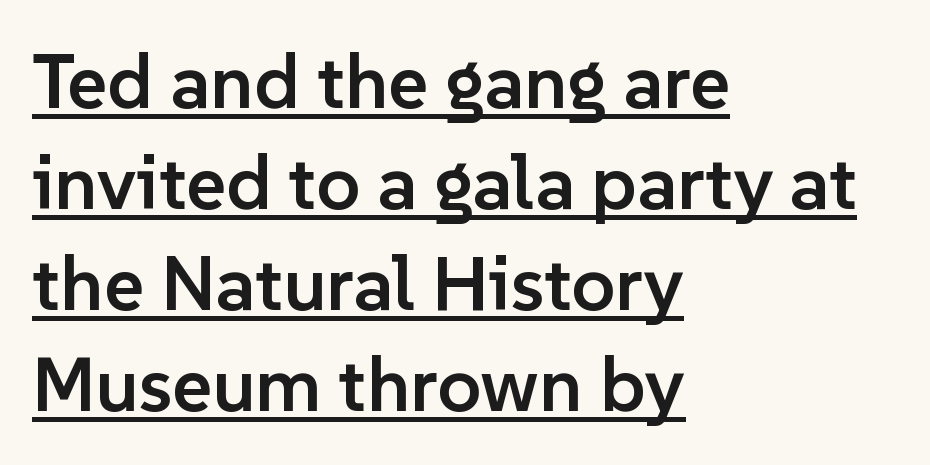
{"serif": "no", "italic": "no", "bold": "semi", "weight": "semibold", "width": "normal", "stroke_contrast": "low", "x_height": "medium", "monospaced": "no", "underline": "yes", "align": "left", "line_spacing": "normal", "line_spacing_ratio": 1.31, "letter_spacing": "normal", "letter_spacing_em": 0.0, "glyph_px": 77}
